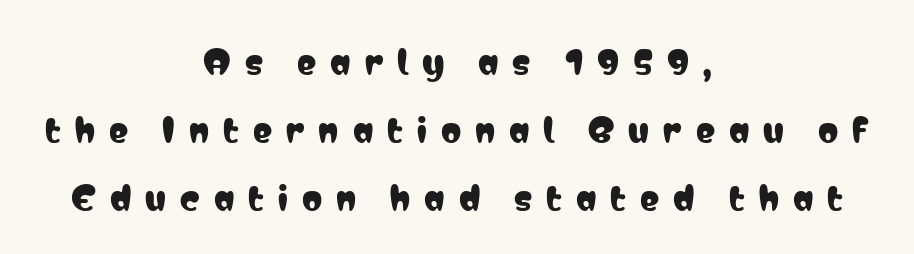
The image shows 32 px condensed sans-serif type, upright; set centered, loose line spacing (2.12x), unusually wide letter spacing (+0.44 em), not underlined; low stroke contrast and a medium x-height.
